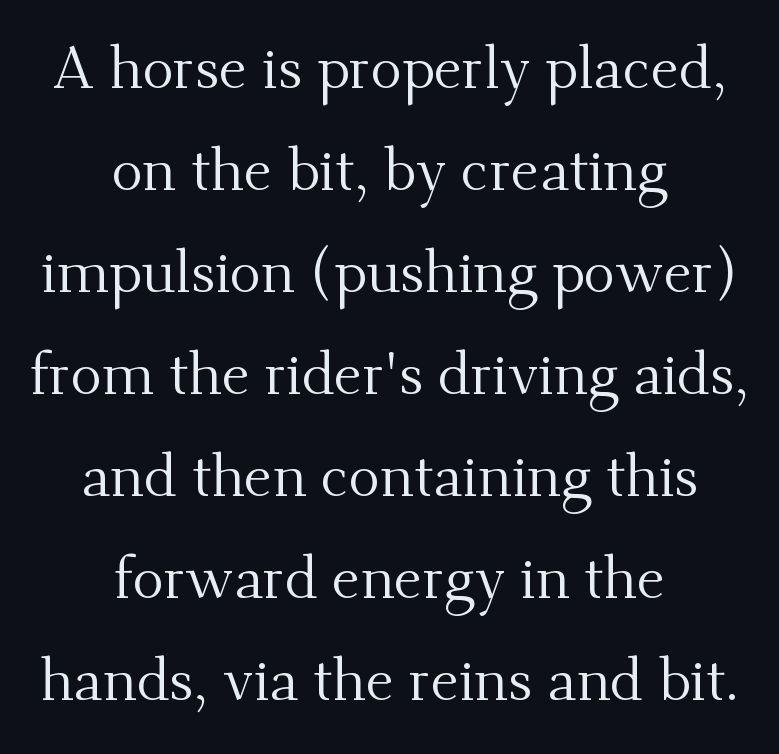
{"serif": "yes", "italic": "no", "bold": "no", "weight": "regular", "width": "normal", "stroke_contrast": "medium", "x_height": "small", "monospaced": "no", "underline": "no", "align": "center", "line_spacing_ratio": 1.73, "letter_spacing": "normal", "letter_spacing_em": 0.0, "glyph_px": 59}
